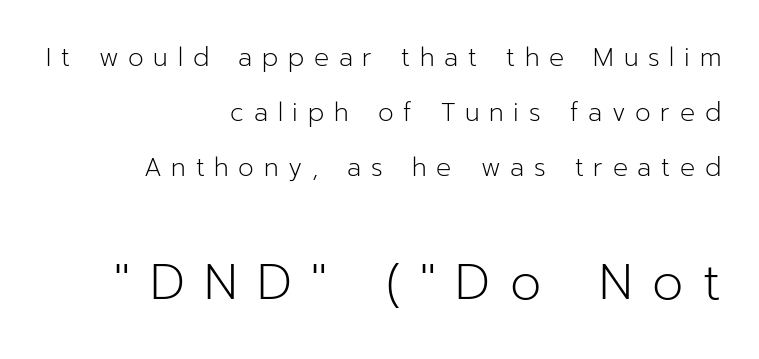
The axis of the letterforms is exactly vertical. The letters in the lower block stand taller than those in the block above. The rendering uses natural spacing where letterforms have individual widths. Loose tracking; the words dissolve into strings of separated letters. This rendering employs a face without finishing strokes, i.e., a sans-serif.
